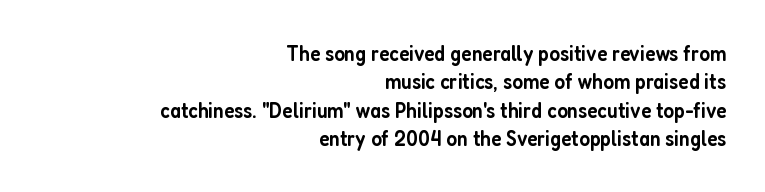
The image shows 22 px text type, upright; set right-aligned, normal line spacing (1.29x), normal letter spacing, not underlined.
